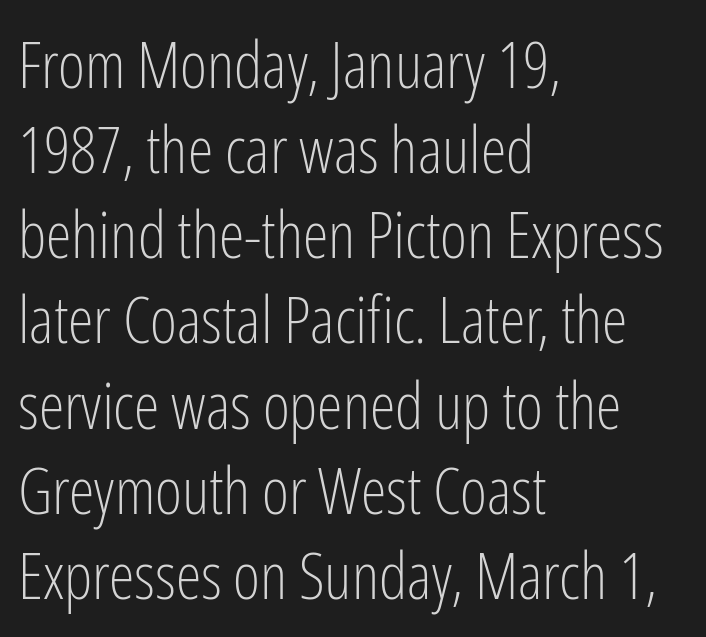
Serif or sans? Sans — the stroke terminals are bare. Is the type heavy? It reads as light-to-regular instead. Does extra space separate the letters? No, they use regular spacing. Has an underline been added? It has not.
